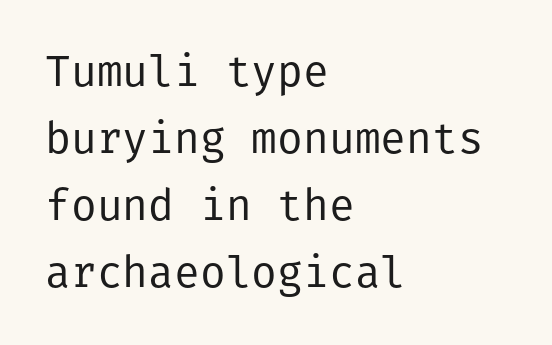
The image shows 43 px regular-weight sans-serif type, upright; set left-aligned, normal line spacing (1.56x), normal letter spacing, not underlined; low stroke contrast and a medium x-height.
